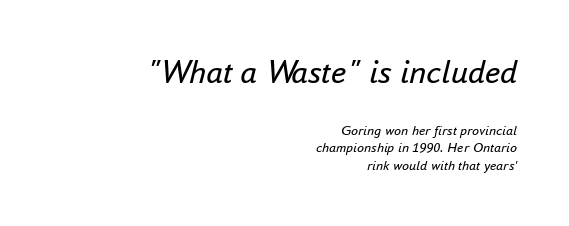
{"italic": "yes", "lean": "right", "slant_degrees": 16, "bold": "no", "weight": "regular", "width": "normal", "stroke_contrast": "low", "x_height": "small", "monospaced": "no", "underline": "no", "align": "right", "line_spacing": "normal", "line_spacing_ratio": 1.25, "letter_spacing": "normal", "letter_spacing_em": 0.0, "larger_block": "first", "size_ratio": 2.43, "glyph_px": 34}
